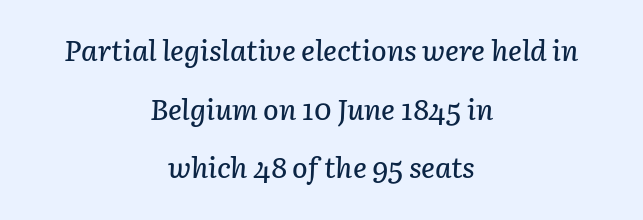
Q: Is the text italic (slanted)? A: Yes, it leans right by about 3 degrees.
Q: Is the text underlined? A: No.
Q: How is the paragraph aligned? A: Centered.
Q: Is the spacing between letters normal or unusually wide? A: Normal.
Q: Is the spacing between lines tight, normal or loose? A: Loose.
Q: Width (condensed, normal, or wide)? A: Normal.
Q: Stroke contrast? A: Low.
Q: x-height? A: Medium.
Q: Monospaced? A: No.
